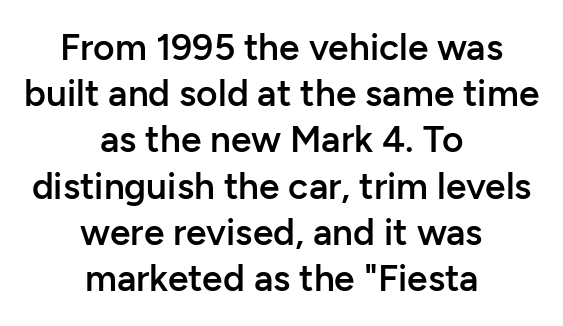
{"serif": "no", "italic": "no", "bold": "semi", "weight": "semibold", "width": "normal", "stroke_contrast": "low", "x_height": "medium", "monospaced": "no", "underline": "no", "align": "center", "line_spacing": "normal", "line_spacing_ratio": 1.25, "letter_spacing": "normal", "letter_spacing_em": 0.0, "glyph_px": 37}
